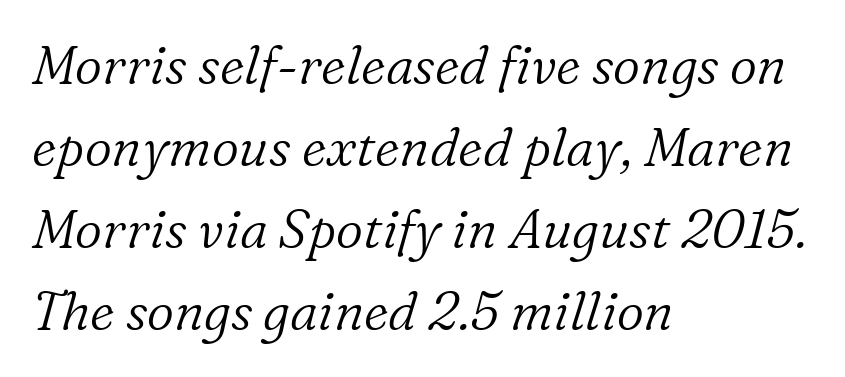
Character widths vary here, with narrow letters taking less room than wide ones. Rows of type keep a routine distance in the vertical direction. Weight: in the light-to-regular range. The glyphs in this specimen are seriffed. These lines are set flush left with a ragged right edge.
